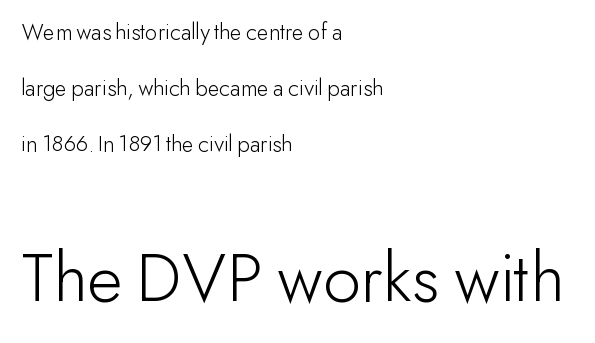
This sample uses an upright cut, with every glyph sitting square on the baseline. The lines are quadded left. Unbolded letterforms with no extra heft. Short note: letters normally spaced. Proportional: the letters do not fall into vertical columns.
